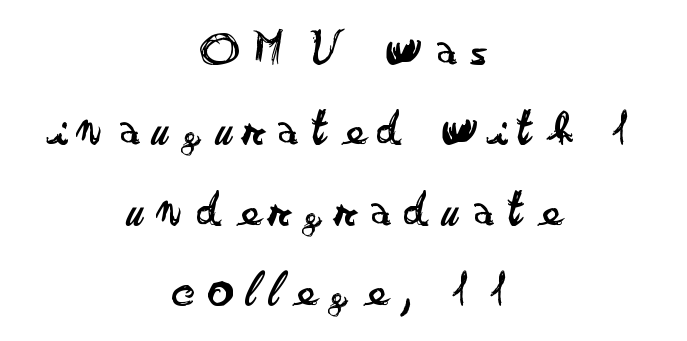
{"serif": "no", "italic": "no", "bold": "no", "weight": "regular", "width": "wide", "stroke_contrast": "low", "x_height": "small", "monospaced": "no", "underline": "no", "align": "center", "line_spacing": "normal", "line_spacing_ratio": 1.61, "letter_spacing": "wide", "letter_spacing_em": 0.27, "glyph_px": 50}
